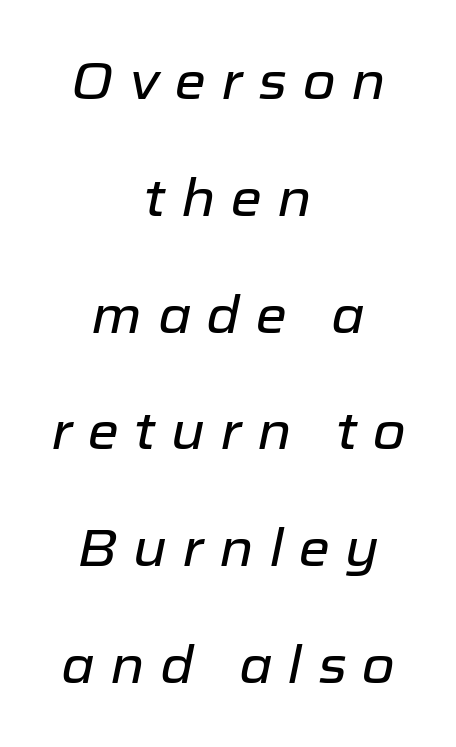
Observe the wide spacing: letters keep a clear distance from each other. The whole block is typeset with a tilt. The setting favours the middle, as headings and verse often do. The face used here is proportionally spaced, like ordinary book or web type. The lines are spread far apart with generous leading.
